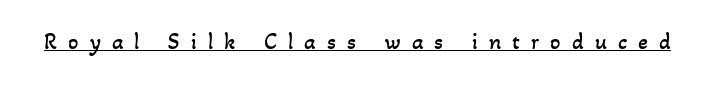
Q: Is the text bold? A: No.
Q: Is the text underlined? A: Yes.
Q: Is the spacing between letters normal or unusually wide? A: Unusually wide.
